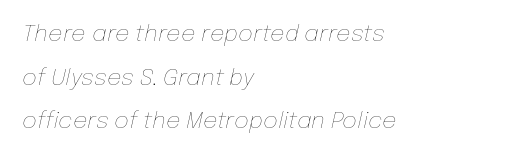
Q: Is the text bold? A: No.
Q: Is the text italic (slanted)? A: Yes, it leans right by about 12 degrees.
Q: Is the text underlined? A: No.
Q: How is the paragraph aligned? A: Left-aligned.
Q: Is the spacing between letters normal or unusually wide? A: Normal.
Q: Is the spacing between lines tight, normal or loose? A: Loose.
